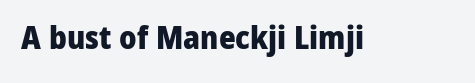
{"serif": "no", "italic": "no", "bold": "yes", "weight": "heavy", "width": "normal", "stroke_contrast": "low", "x_height": "medium", "monospaced": "no", "underline": "no", "letter_spacing": "normal", "letter_spacing_em": 0.0, "glyph_px": 32}
